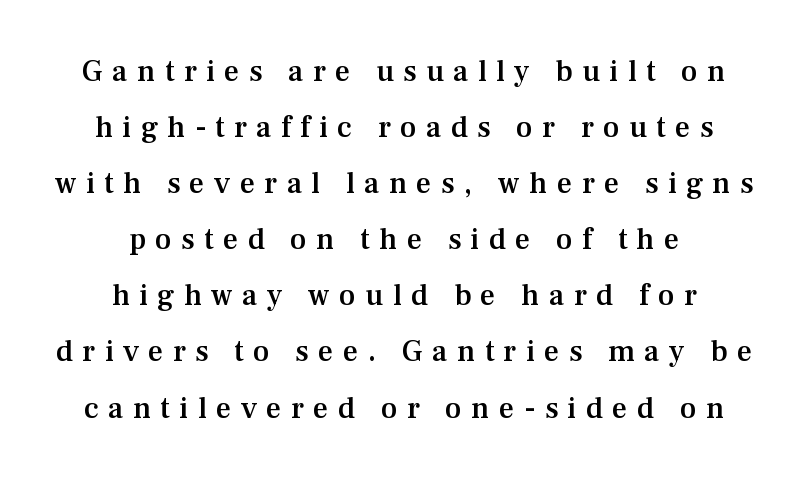
Q: Is the text bold? A: Semi-bold.
Q: Is the text italic (slanted)? A: No, it is upright.
Q: Is the typeface a serif or a sans-serif typeface? A: Serif.
Q: Is the text underlined? A: No.
Q: How is the paragraph aligned? A: Centered.
Q: Is the spacing between letters normal or unusually wide? A: Unusually wide.
Q: Width (condensed, normal, or wide)? A: Normal.
Q: Stroke contrast? A: Medium.
Q: x-height? A: Medium.
Q: Monospaced? A: No.
